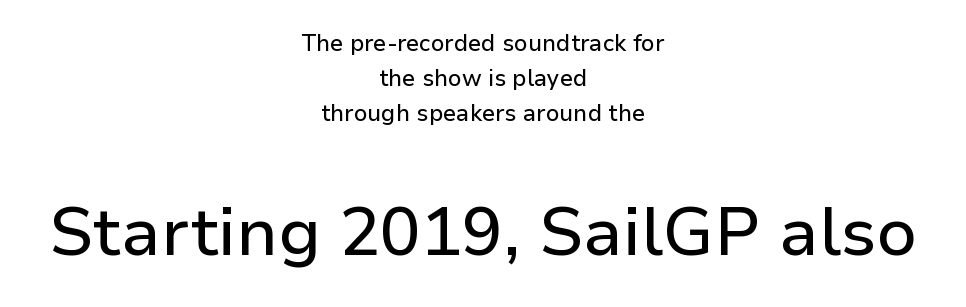
{"serif": "no", "italic": "no", "width": "normal", "stroke_contrast": "low", "x_height": "medium", "monospaced": "no", "underline": "no", "align": "center", "line_spacing": "normal", "line_spacing_ratio": 1.52, "letter_spacing": "normal", "letter_spacing_em": 0.0, "larger_block": "second", "size_ratio": 2.96, "glyph_px": 68}
